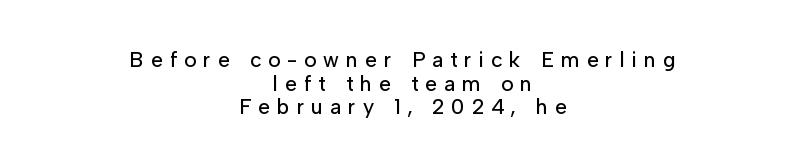
{"italic": "no", "underline": "no", "align": "center", "line_spacing": "tight", "line_spacing_ratio": 1.12, "letter_spacing": "wide", "letter_spacing_em": 0.34, "glyph_px": 21}
